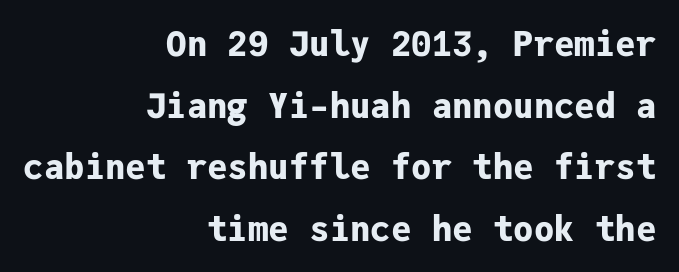
{"serif": "no", "italic": "no", "bold": "yes", "weight": "bold", "width": "normal", "stroke_contrast": "low", "x_height": "medium", "monospaced": "yes", "underline": "no", "align": "right", "line_spacing_ratio": 1.81, "letter_spacing": "normal", "letter_spacing_em": 0.0, "glyph_px": 34}
